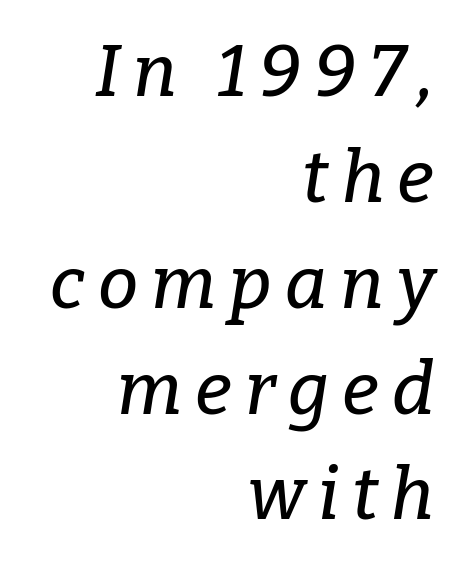
Q: Is the text italic (slanted)? A: Yes, it leans right by about 9 degrees.
Q: Is the typeface a serif or a sans-serif typeface? A: Serif.
Q: Is the text underlined? A: No.
Q: How is the paragraph aligned? A: Right-aligned.
Q: Is the spacing between lines tight, normal or loose? A: Normal.
Q: Width (condensed, normal, or wide)? A: Normal.
Q: Stroke contrast? A: Low.
Q: x-height? A: Medium.
Q: Monospaced? A: No.
